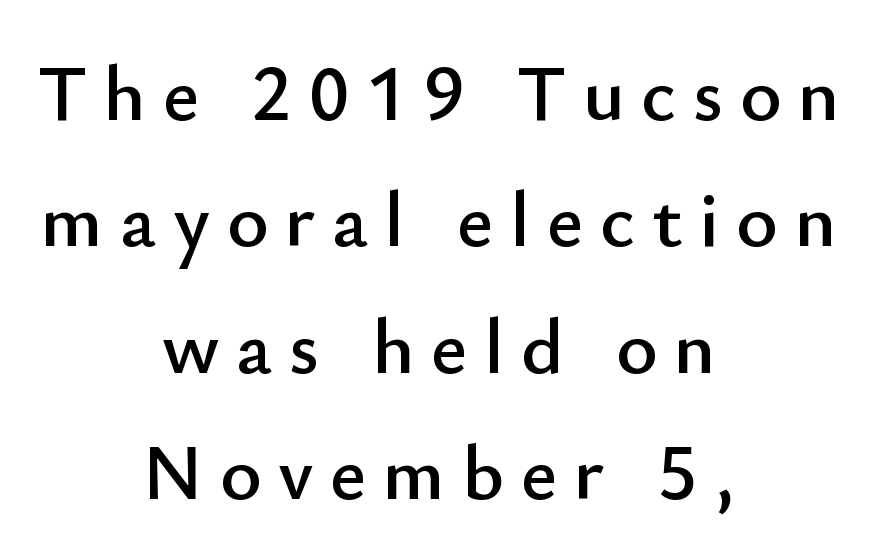
Q: Is the text italic (slanted)? A: No, it is upright.
Q: Is the typeface a serif or a sans-serif typeface? A: Sans-serif.
Q: Is the text underlined? A: No.
Q: How is the paragraph aligned? A: Centered.
Q: Is the spacing between letters normal or unusually wide? A: Unusually wide.
Q: Is the spacing between lines tight, normal or loose? A: Normal.
Q: Width (condensed, normal, or wide)? A: Normal.
Q: Stroke contrast? A: Low.
Q: x-height? A: Small.
Q: Monospaced? A: No.
